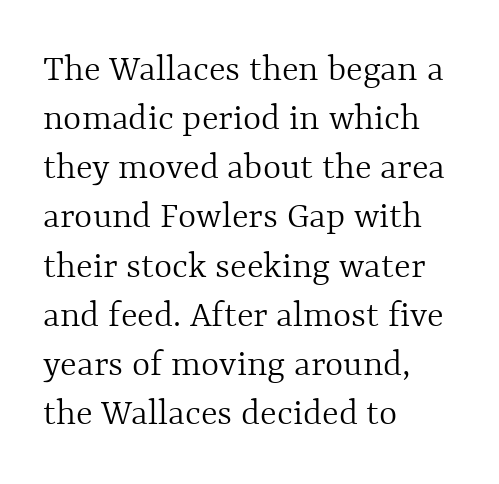
Q: Is the text bold? A: No.
Q: Is the text italic (slanted)? A: No, it is upright.
Q: Is the text underlined? A: No.
Q: How is the paragraph aligned? A: Left-aligned.
Q: Is the spacing between letters normal or unusually wide? A: Normal.
Q: Is the spacing between lines tight, normal or loose? A: Normal.
Q: Width (condensed, normal, or wide)? A: Normal.
Q: x-height? A: Medium.
Q: Monospaced? A: No.
